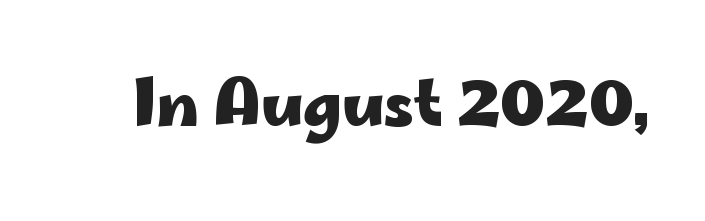
This is sans-serif lettering, the kind often seen on screens and signage. Check under the words: just untouched page. This sample uses plain, unmodified letter spacing. The letters advance in unequal steps, a hallmark of proportional type. In terms of posture, this sample is upright.
